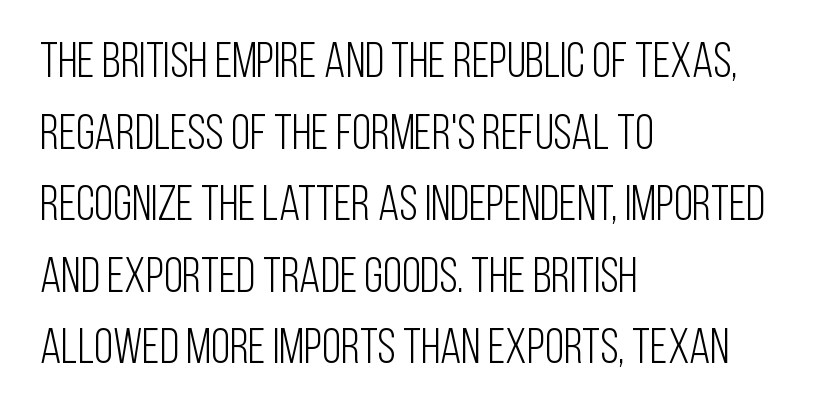
Q: Is the text bold? A: No.
Q: Is the text italic (slanted)? A: No, it is upright.
Q: Is the typeface a serif or a sans-serif typeface? A: Sans-serif.
Q: Is the text underlined? A: No.
Q: How is the paragraph aligned? A: Left-aligned.
Q: Is the spacing between letters normal or unusually wide? A: Normal.
Q: Is the spacing between lines tight, normal or loose? A: Normal.
Q: Width (condensed, normal, or wide)? A: Condensed.
Q: Stroke contrast? A: Low.
Q: x-height? A: Large.
Q: Monospaced? A: No.
